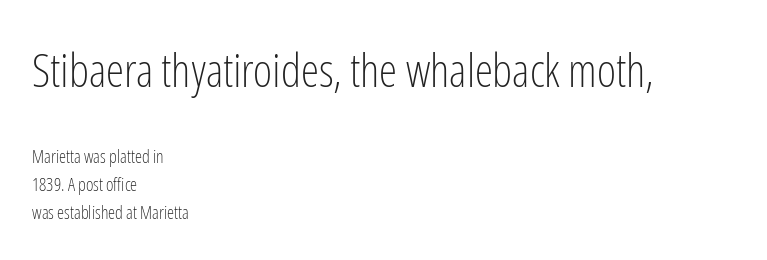
The image shows 46 px light, condensed sans-serif type, upright; set left-aligned, normal line spacing (1.56x), normal letter spacing, not underlined; the first (top) block is 2.56x larger; low stroke contrast and a medium x-height.
